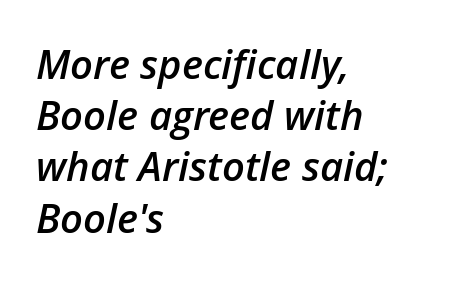
Q: Is the text bold? A: Semi-bold.
Q: Is the text italic (slanted)? A: Yes, it leans right by about 12 degrees.
Q: Is the text underlined? A: No.
Q: How is the paragraph aligned? A: Left-aligned.
Q: Is the spacing between letters normal or unusually wide? A: Normal.
Q: Is the spacing between lines tight, normal or loose? A: Normal.
Q: Width (condensed, normal, or wide)? A: Normal.
Q: Stroke contrast? A: Low.
Q: x-height? A: Medium.
Q: Monospaced? A: No.
